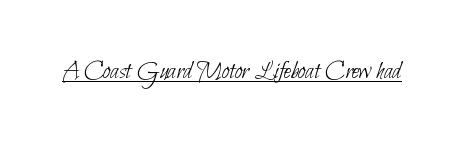
The image shows 26 px text type; set normal letter spacing, underlined.
